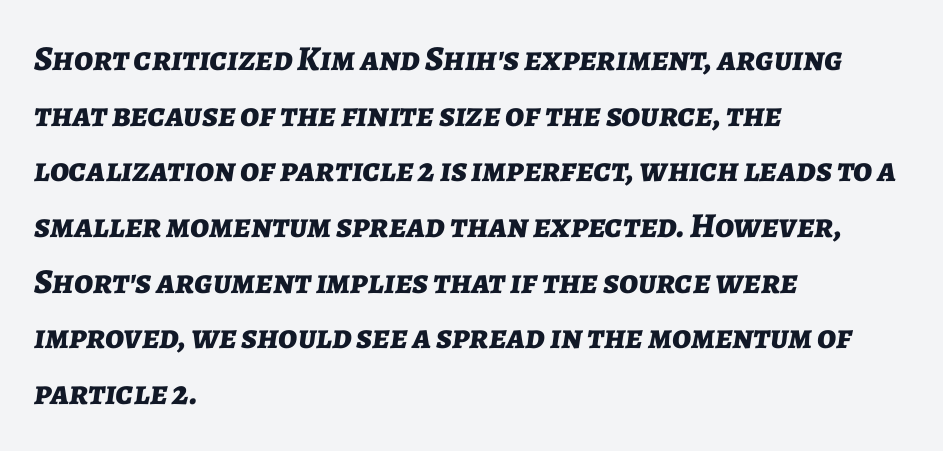
{"italic": "yes", "lean": "right", "slant_degrees": 7, "bold": "yes", "weight": "bold", "width": "normal", "stroke_contrast": "low", "x_height": "medium", "monospaced": "no", "underline": "no", "align": "left", "line_spacing": "normal", "line_spacing_ratio": 1.59, "letter_spacing": "normal", "letter_spacing_em": 0.0, "glyph_px": 35}
